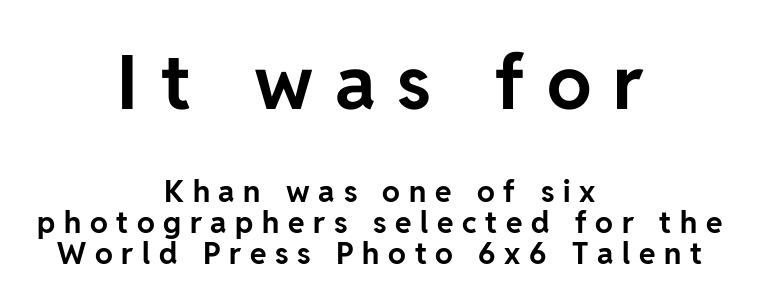
The passage shown is typed in a proportional face where columns would drift. Ordinary non-slanted type is in use. Horizontal bands of white between lines are thin slivers. Does the weight exceed regular? Yes, all the way to bold. Words appear elongated and porous because spacing is wide. If you squint, the top block still reads clearly — it's the larger of the two.
